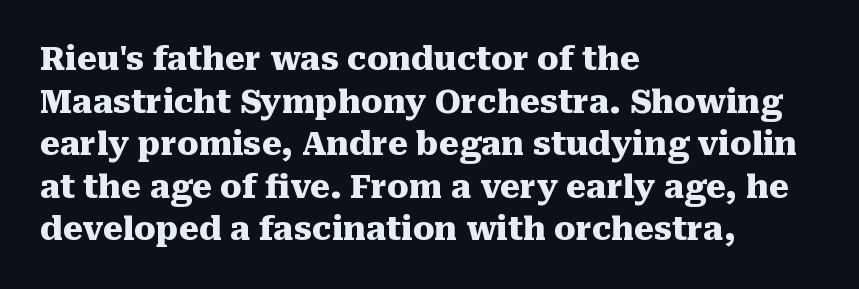
Summary of weight: heavy, a full bold. This sample has the flowing, uneven cadence of proportional lettering. Font category for this specimen: serif. A typesetter would call this zero additional tracking.
